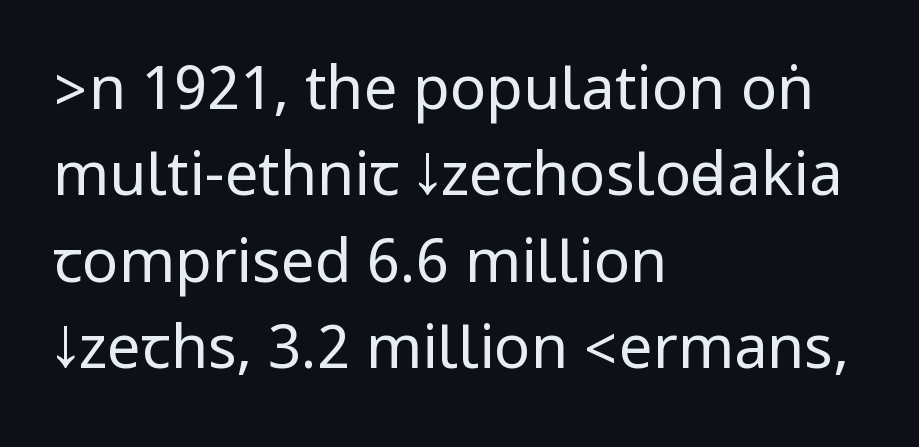
The image shows 60 px regular-weight, condensed sans-serif type, upright; set left-aligned, normal line spacing (1.44x), normal letter spacing, not underlined; low stroke contrast.
